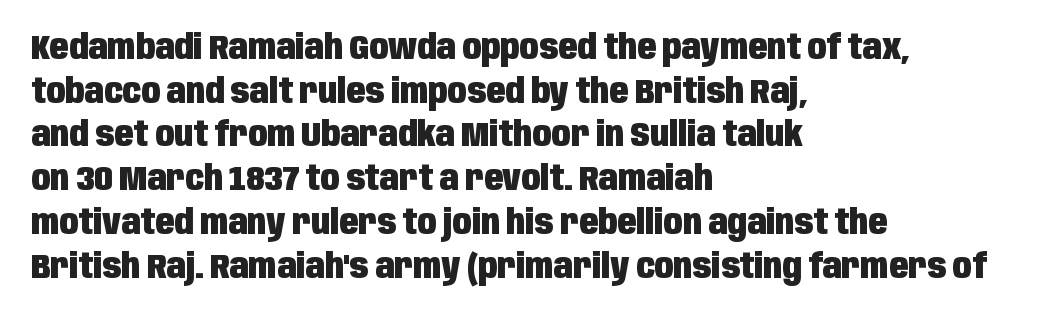
Q: Is the text bold? A: Yes.
Q: Is the text italic (slanted)? A: No, it is upright.
Q: Is the typeface a serif or a sans-serif typeface? A: Sans-serif.
Q: Is the text underlined? A: No.
Q: How is the paragraph aligned? A: Left-aligned.
Q: Is the spacing between letters normal or unusually wide? A: Normal.
Q: Is the spacing between lines tight, normal or loose? A: Normal.
Q: Width (condensed, normal, or wide)? A: Condensed.
Q: Stroke contrast? A: Low.
Q: x-height? A: Large.
Q: Monospaced? A: No.
